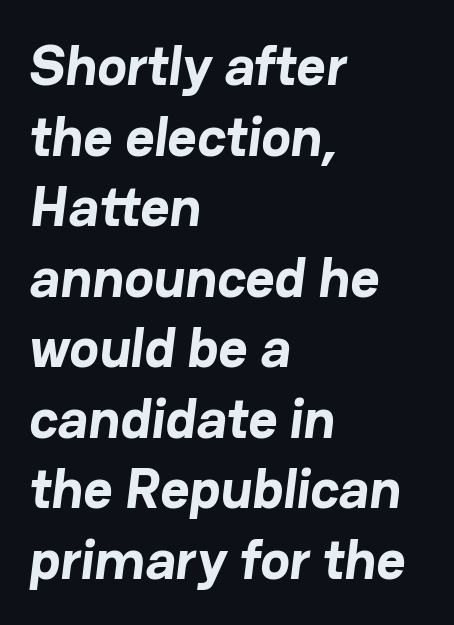
Successive baselines arrive at the customary interval. The strip under each line holds only bare page. Heavy, bold letterforms. The rendering keeps characters at their native spacing.
